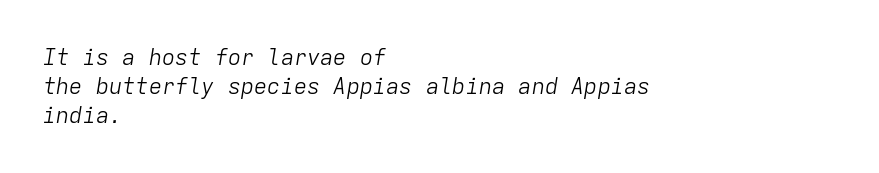
Q: Is the text bold? A: No.
Q: Is the text italic (slanted)? A: Yes, it leans right by about 9 degrees.
Q: Is the text underlined? A: No.
Q: How is the paragraph aligned? A: Left-aligned.
Q: Is the spacing between letters normal or unusually wide? A: Normal.
Q: Is the spacing between lines tight, normal or loose? A: Normal.
